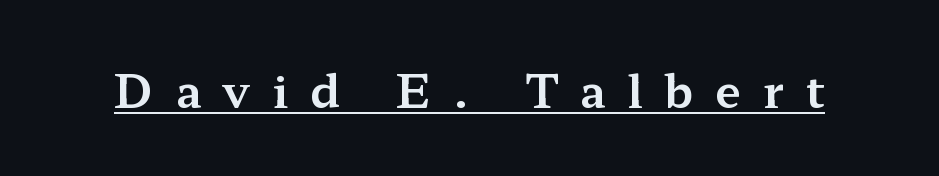
The typeface chosen for these lines features serifs. Is there any slant? The stems are plumb. There is plenty of visible air inserted between adjacent glyphs. Character widths vary here, with narrow letters taking less room than wide ones. Every word sits above its own underline.
